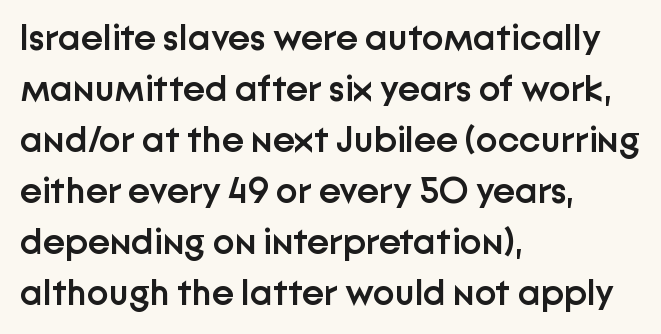
Q: Is the text bold? A: Semi-bold.
Q: Is the text italic (slanted)? A: No, it is upright.
Q: Is the typeface a serif or a sans-serif typeface? A: Sans-serif.
Q: Is the text underlined? A: No.
Q: How is the paragraph aligned? A: Left-aligned.
Q: Is the spacing between letters normal or unusually wide? A: Normal.
Q: Is the spacing between lines tight, normal or loose? A: Normal.
Q: Width (condensed, normal, or wide)? A: Normal.
Q: Stroke contrast? A: Low.
Q: x-height? A: Medium.
Q: Monospaced? A: No.
